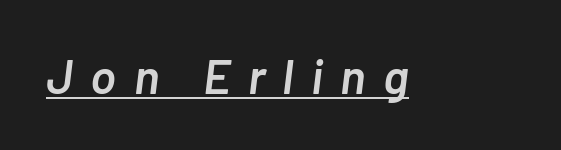
The image shows 48 px semibold type, italic (leaning right); set unusually wide letter spacing (+0.36 em), underlined; low stroke contrast and a medium x-height.
